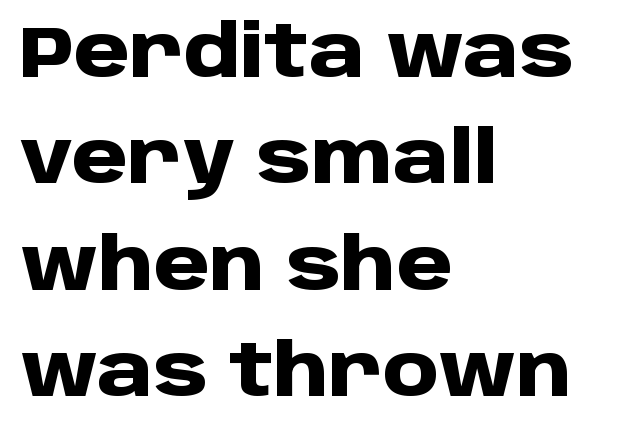
Line spacing here is normal. Beneath every word, the page is bare. You could not count columns in this text — the font is proportionally spaced. These lines are set flush left with a ragged right edge. Characters remain perfectly vertical along every line. Serifs: no, the terminals of the letterforms are clean.
